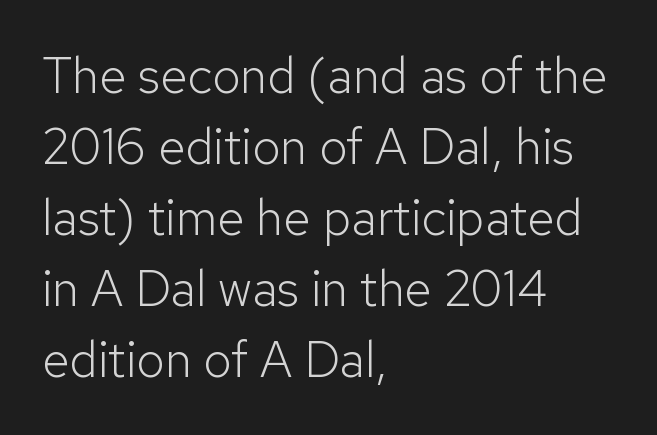
{"serif": "no", "italic": "no", "bold": "no", "weight": "light", "width": "normal", "stroke_contrast": "low", "x_height": "medium", "monospaced": "no", "underline": "no", "align": "left", "line_spacing": "normal", "line_spacing_ratio": 1.42, "letter_spacing": "normal", "letter_spacing_em": 0.0, "glyph_px": 50}
